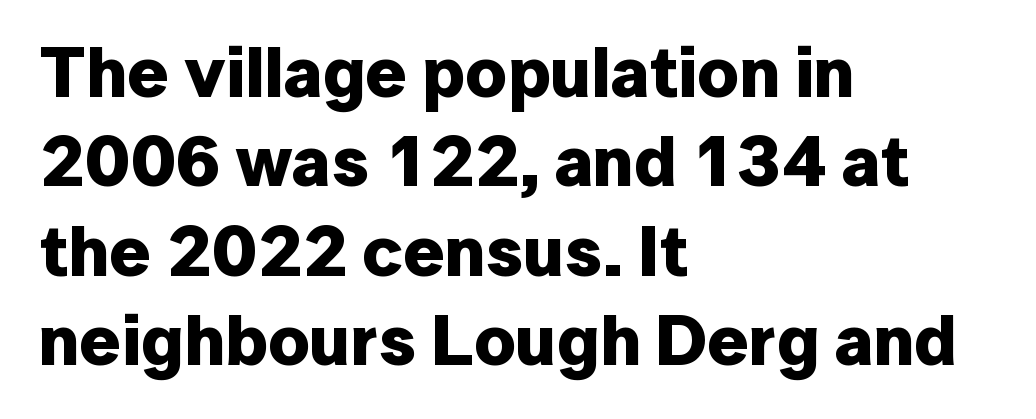
{"serif": "no", "italic": "no", "bold": "yes", "weight": "bold", "width": "normal", "stroke_contrast": "low", "x_height": "medium", "monospaced": "no", "underline": "no", "align": "left", "line_spacing_ratio": 1.24, "letter_spacing": "normal", "letter_spacing_em": 0.0, "glyph_px": 72}
